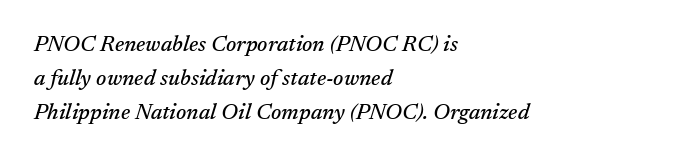
The image shows 22 px text type, italic (leaning right); set left-aligned, normal line spacing (1.54x), normal letter spacing, not underlined.
